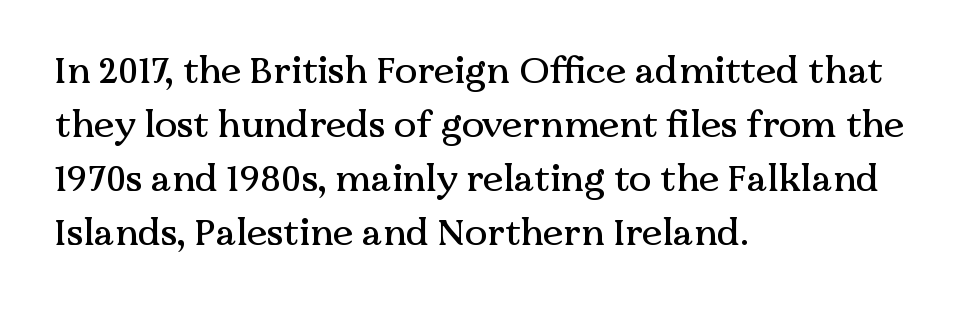
Q: Is the text italic (slanted)? A: No, it is upright.
Q: Is the typeface a serif or a sans-serif typeface? A: Serif.
Q: Is the text underlined? A: No.
Q: How is the paragraph aligned? A: Left-aligned.
Q: Is the spacing between letters normal or unusually wide? A: Normal.
Q: Is the spacing between lines tight, normal or loose? A: Normal.
Q: Width (condensed, normal, or wide)? A: Normal.
Q: Stroke contrast? A: Medium.
Q: x-height? A: Medium.
Q: Monospaced? A: No.
